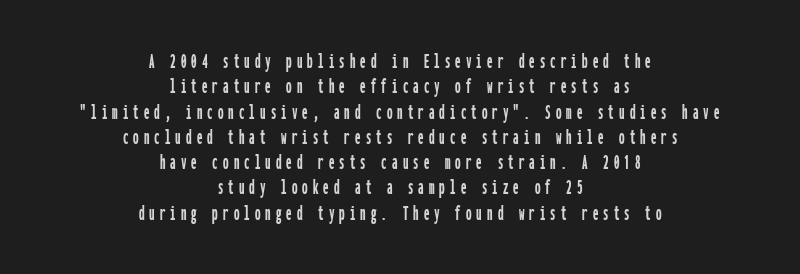
Clear beneath every line of the passage. The lettering stays uniformly vertical, giving the passage a roman look. Line starts and ends both wander, symmetrically. Loose tracking; the words dissolve into strings of separated letters.
